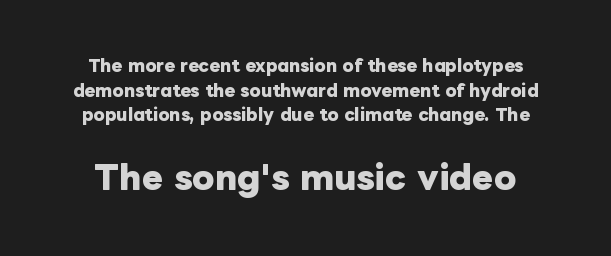
Q: Is the text bold? A: Yes.
Q: Is the text italic (slanted)? A: No, it is upright.
Q: Is the text underlined? A: No.
Q: Is the spacing between letters normal or unusually wide? A: Normal.
Q: Is the spacing between lines tight, normal or loose? A: Normal.
Q: Which block of text is set in a larger size, the first (top) or the second (bottom)? A: The second (bottom) one.
Q: Width (condensed, normal, or wide)? A: Normal.
Q: Stroke contrast? A: Low.
Q: x-height? A: Medium.
Q: Monospaced? A: No.
